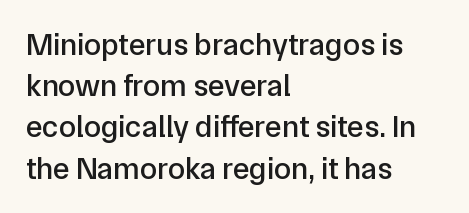
The image shows 31 px sans-serif type, upright; set left-aligned, normal line spacing (1.33x), normal letter spacing, not underlined; low stroke contrast and a medium x-height.
